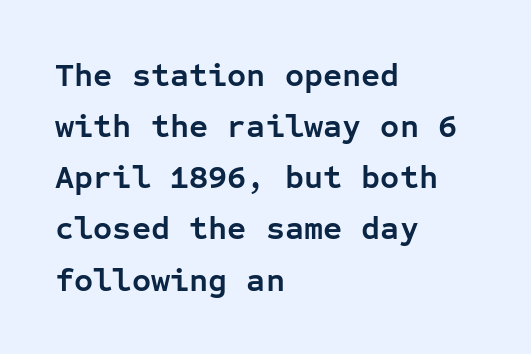
{"serif": "no", "italic": "no", "bold": "yes", "weight": "semibold", "width": "normal", "stroke_contrast": "low", "x_height": "medium", "monospaced": "yes", "underline": "no", "align": "left", "line_spacing": "normal", "line_spacing_ratio": 1.55, "letter_spacing": "normal", "letter_spacing_em": 0.0, "glyph_px": 33}
